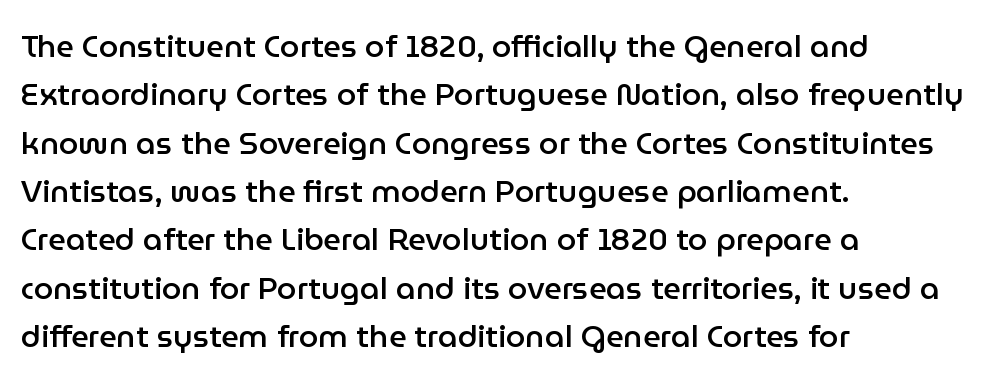
Type without underlining. The line texture is even and compact thanks to regular tracking. Interline gaps are of average width in this sample. Horizontal alignment here is leftward, the default for most running prose. Characters remain perfectly vertical along every line. These lines are composed in type without serifs.
